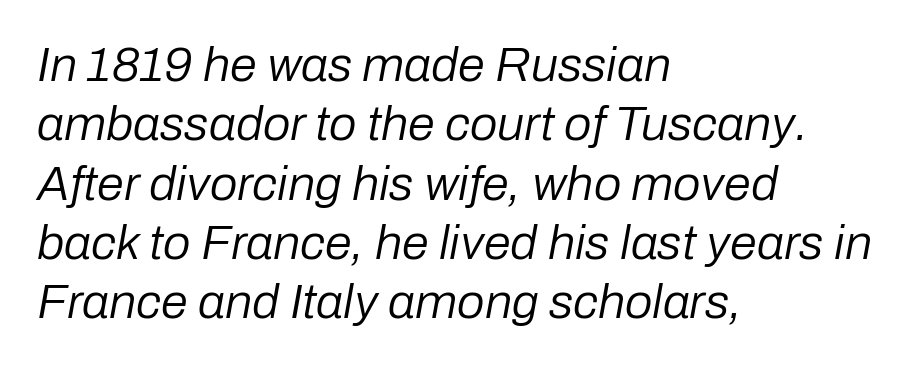
The image shows 49 px regular-weight type, italic (leaning right); set left-aligned, line spacing 1.21x, normal letter spacing, not underlined; low stroke contrast and a medium x-height.
